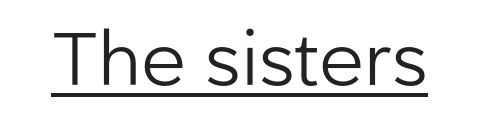
Q: Is the text bold? A: No.
Q: Is the text italic (slanted)? A: No, it is upright.
Q: Is the typeface a serif or a sans-serif typeface? A: Sans-serif.
Q: Is the text underlined? A: Yes.
Q: Is the spacing between letters normal or unusually wide? A: Normal.
Q: Width (condensed, normal, or wide)? A: Normal.
Q: Stroke contrast? A: Low.
Q: x-height? A: Medium.
Q: Monospaced? A: No.
